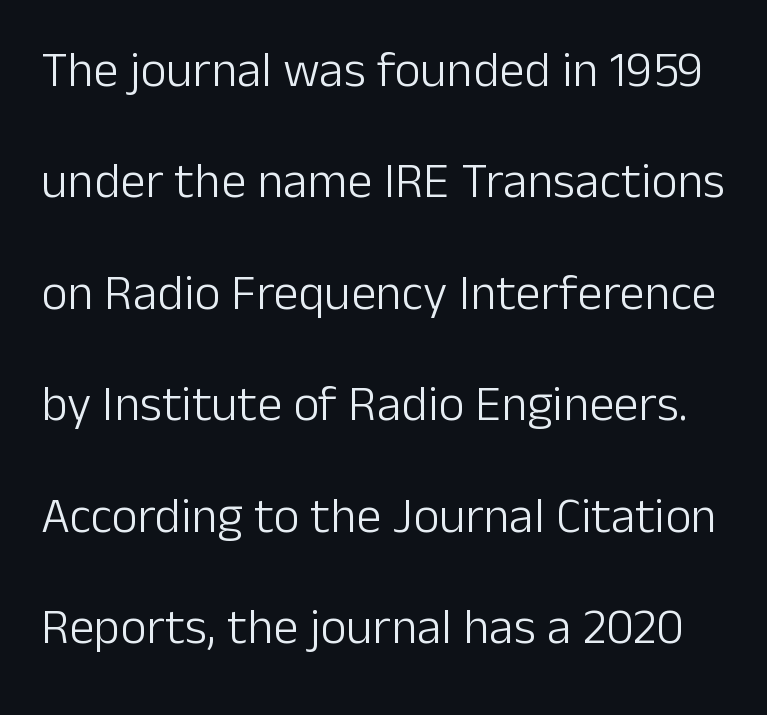
Q: Is the text bold? A: No.
Q: Is the text italic (slanted)? A: No, it is upright.
Q: Is the typeface a serif or a sans-serif typeface? A: Sans-serif.
Q: Is the text underlined? A: No.
Q: Is the spacing between letters normal or unusually wide? A: Normal.
Q: Is the spacing between lines tight, normal or loose? A: Loose.
Q: Width (condensed, normal, or wide)? A: Normal.
Q: Stroke contrast? A: Low.
Q: x-height? A: Medium.
Q: Monospaced? A: No.
